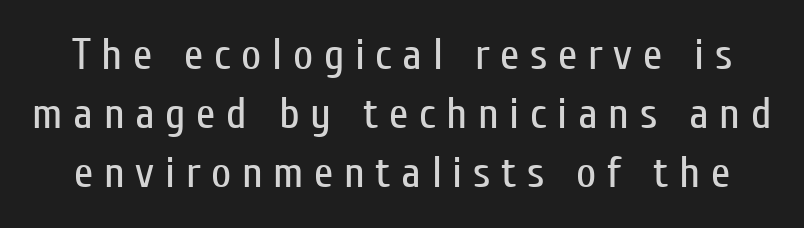
{"serif": "no", "italic": "no", "bold": "no", "weight": "regular", "width": "condensed", "stroke_contrast": "low", "x_height": "medium", "monospaced": "no", "underline": "no", "line_spacing": "normal", "line_spacing_ratio": 1.34, "letter_spacing": "wide", "letter_spacing_em": 0.24, "glyph_px": 44}
